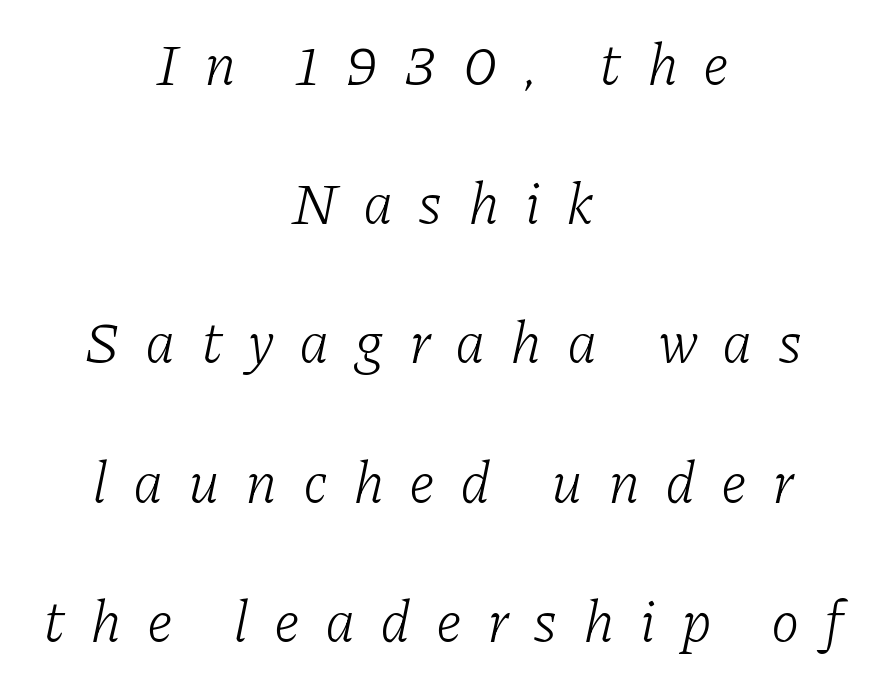
Notice how the passage keeps no hard edge, just a central spine. Does the leading feel generous? Absolutely, it's lavish. The words here are not underlined. Font category for this specimen: serif. Italic? Definitely — the glyphs are oblique. Here the designer chose a conventional face with non-uniform glyph widths.
